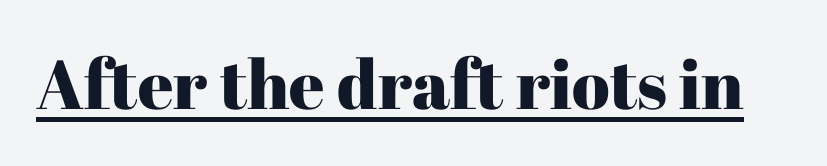
Q: Is the text italic (slanted)? A: No, it is upright.
Q: Is the typeface a serif or a sans-serif typeface? A: Serif.
Q: Is the text underlined? A: Yes.
Q: Is the spacing between letters normal or unusually wide? A: Normal.
Q: Width (condensed, normal, or wide)? A: Normal.
Q: Stroke contrast? A: High.
Q: x-height? A: Medium.
Q: Monospaced? A: No.
